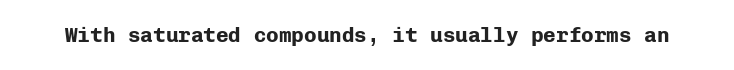
The letterforms sit shoulder to shoulder at normal distance. These lines were composed using upright roman letters. Check the space under the baseline: it is left empty. The sample has been set heavy, in full bold.
